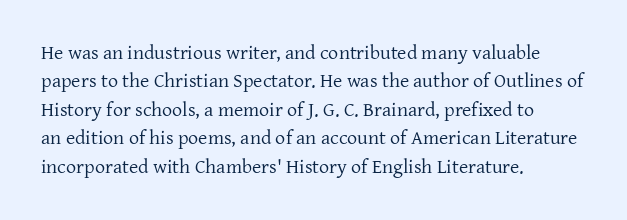
{"italic": "no", "bold": "no", "underline": "no", "align": "left", "line_spacing": "normal", "line_spacing_ratio": 1.42, "letter_spacing": "normal", "letter_spacing_em": 0.0, "glyph_px": 20}
